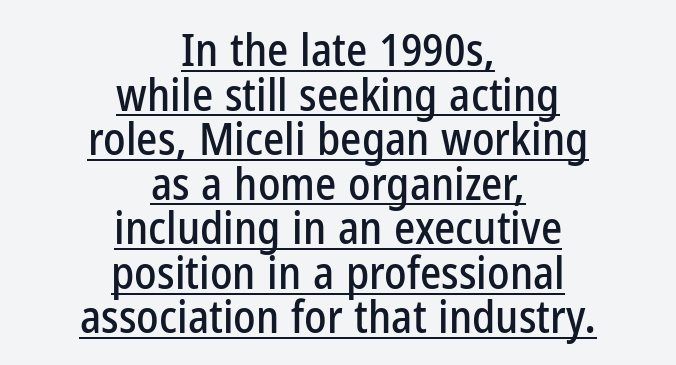
{"serif": "no", "italic": "no", "width": "condensed", "stroke_contrast": "low", "x_height": "medium", "monospaced": "no", "underline": "yes", "align": "center", "line_spacing": "tight", "line_spacing_ratio": 0.99, "letter_spacing": "normal", "letter_spacing_em": 0.0, "glyph_px": 45}
